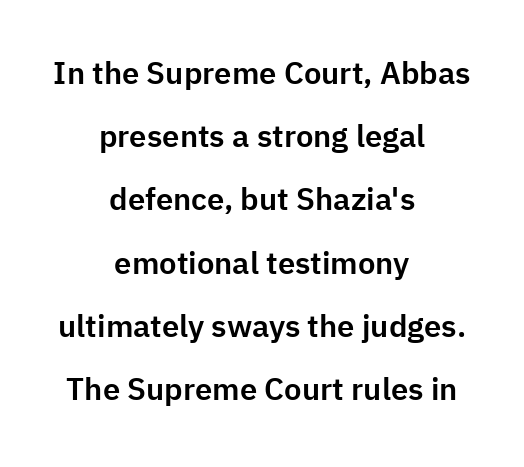
{"serif": "no", "italic": "no", "width": "normal", "stroke_contrast": "low", "x_height": "medium", "monospaced": "no", "underline": "no", "align": "center", "line_spacing": "loose", "line_spacing_ratio": 2.04, "letter_spacing": "normal", "letter_spacing_em": 0.0, "glyph_px": 31}
